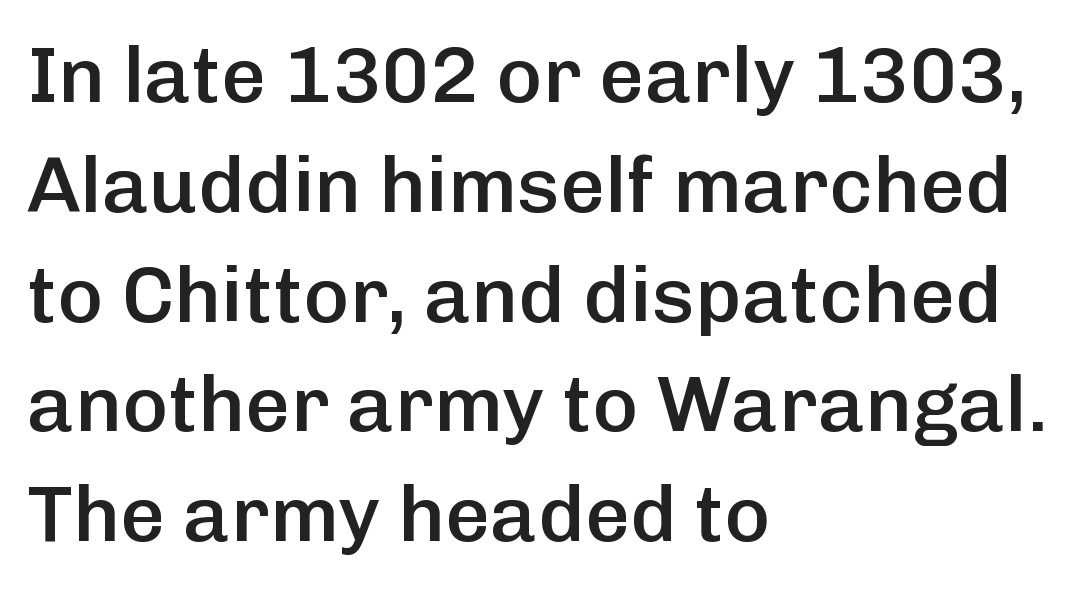
Weight: semibold (demi). Each line starts at the same left margin while the right side varies. The string is rendered with underlining switched off. The face used here is rendered with its standard letterfit. This sample has the flowing, uneven cadence of proportional lettering. The designer went with a sans here, leaving each stem footless.
